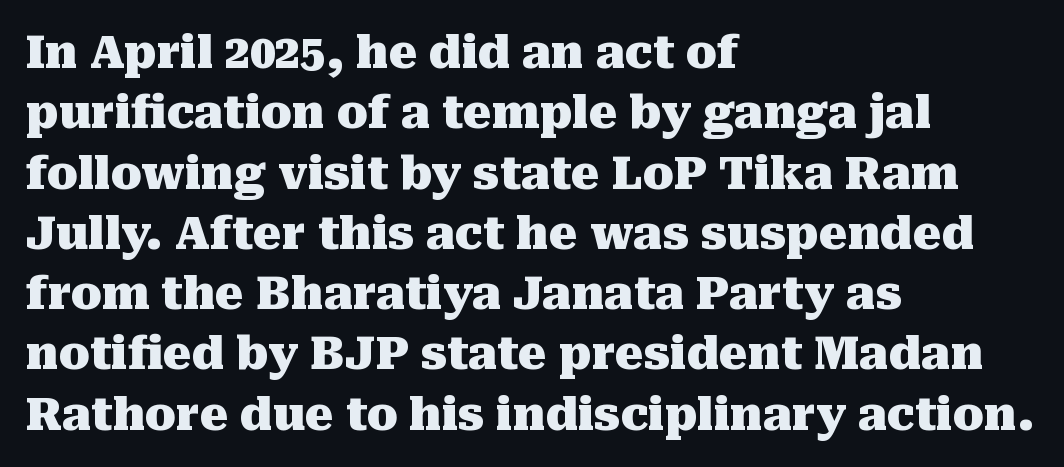
Q: Is the text bold? A: Yes.
Q: Is the text italic (slanted)? A: No, it is upright.
Q: Is the typeface a serif or a sans-serif typeface? A: Serif.
Q: Is the text underlined? A: No.
Q: How is the paragraph aligned? A: Left-aligned.
Q: Is the spacing between letters normal or unusually wide? A: Normal.
Q: Is the spacing between lines tight, normal or loose? A: Normal.
Q: Width (condensed, normal, or wide)? A: Normal.
Q: Stroke contrast? A: Medium.
Q: x-height? A: Medium.
Q: Monospaced? A: No.
